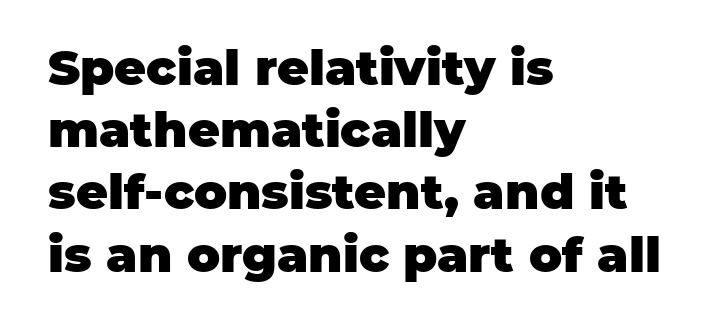
The image shows 49 px heavy sans-serif type, upright; set left-aligned, normal line spacing (1.27x), normal letter spacing, not underlined; low stroke contrast and a large x-height.
